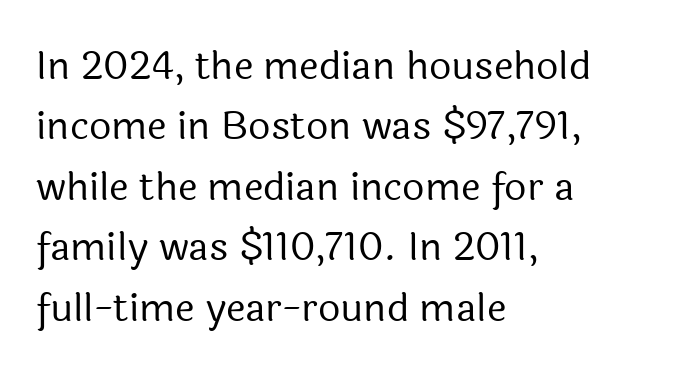
{"serif": "no", "italic": "no", "bold": "no", "weight": "regular", "width": "normal", "x_height": "medium", "monospaced": "no", "underline": "no", "align": "left", "line_spacing": "normal", "line_spacing_ratio": 1.55, "letter_spacing": "normal", "letter_spacing_em": 0.0, "glyph_px": 39}
